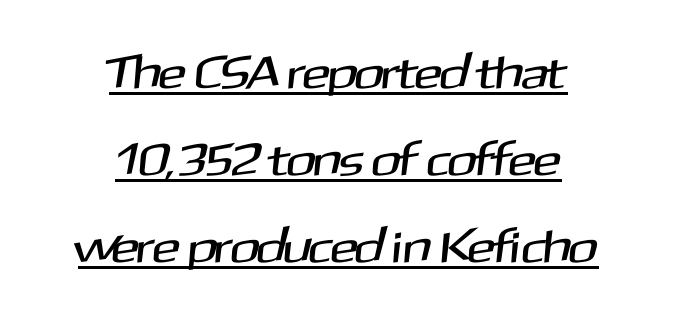
The image shows 46 px sans-serif type; set centered, line spacing 1.89x, normal letter spacing, underlined; medium stroke contrast and a medium x-height.
